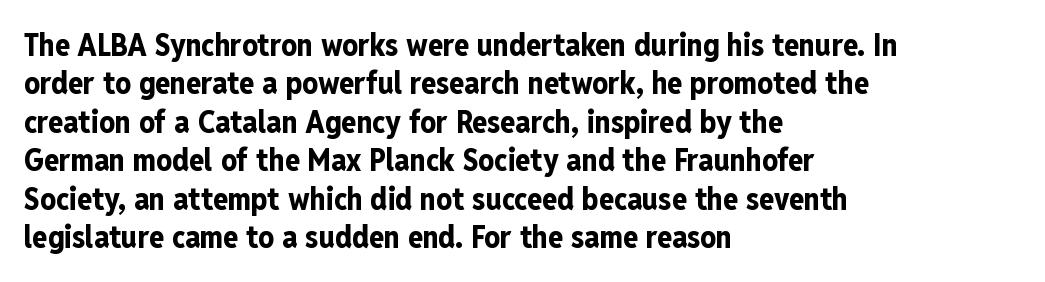
The image shows 31 px bold, condensed sans-serif type, upright; set left-aligned, line spacing 1.24x, normal letter spacing, not underlined; low stroke contrast and a medium x-height.
